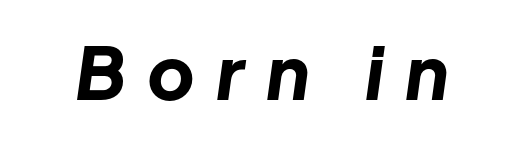
You'd pick this weight for a headline — it's a proper bold. You could only call the tracking loose — the letters float apart. The strip under each line holds only bare page. A typesetter would mark this as italic.
